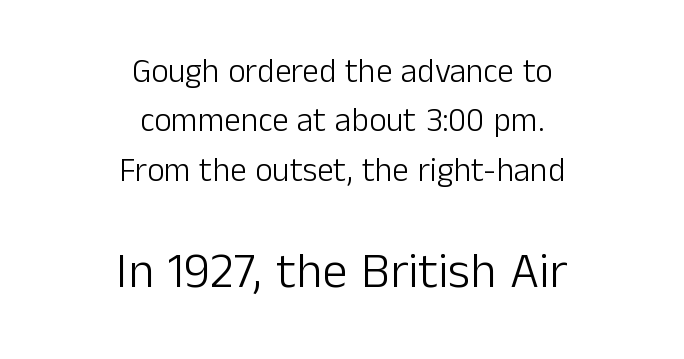
{"serif": "no", "italic": "no", "bold": "no", "weight": "light", "width": "normal", "stroke_contrast": "low", "x_height": "medium", "monospaced": "no", "underline": "no", "align": "center", "line_spacing": "normal", "line_spacing_ratio": 1.5, "letter_spacing": "normal", "letter_spacing_em": 0.0, "larger_block": "second", "size_ratio": 1.52, "glyph_px": 50}
